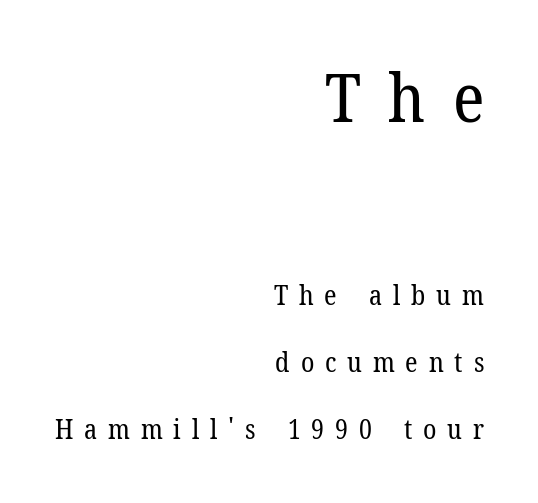
{"serif": "yes", "italic": "no", "bold": "no", "weight": "regular", "width": "normal", "stroke_contrast": "low", "x_height": "medium", "monospaced": "no", "underline": "no", "align": "right", "line_spacing": "loose", "line_spacing_ratio": 2.49, "letter_spacing": "wide", "letter_spacing_em": 0.4, "larger_block": "first", "size_ratio": 2.52, "glyph_px": 68}
